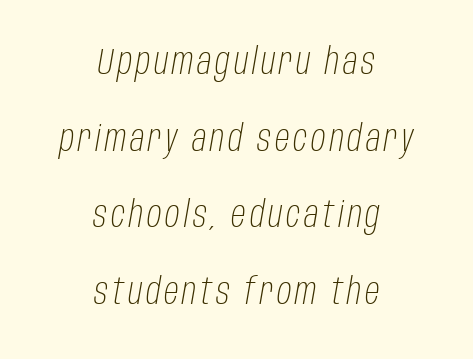
Varying glyph widths throughout — classic text-font behaviour. A bare baseline throughout the passage. How would I describe the line gaps? Wide and relaxed. Layout note: lines centered. Compared with ordinary roman type, these characters are visibly tilted.
